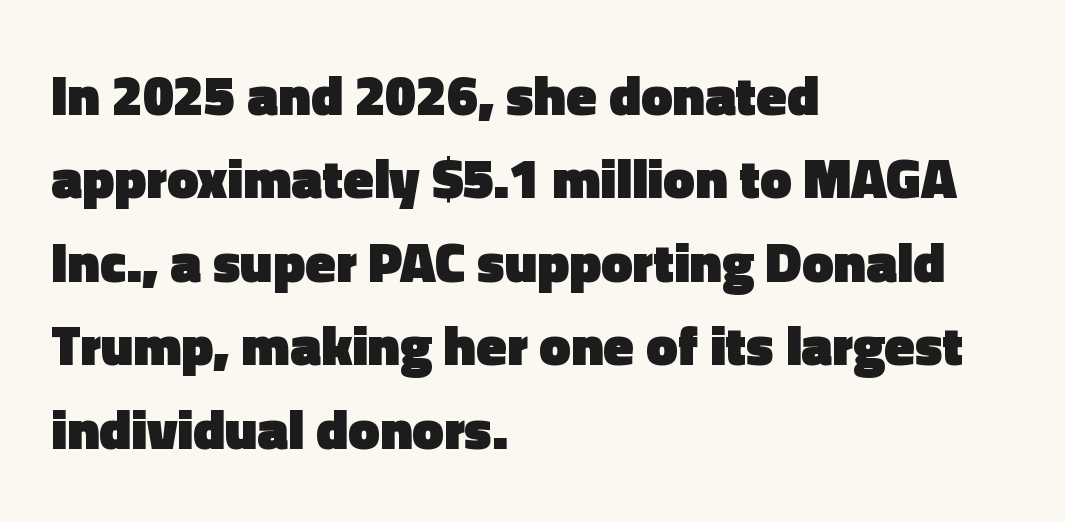
Q: Is the text bold? A: Yes.
Q: Is the text italic (slanted)? A: No, it is upright.
Q: Is the typeface a serif or a sans-serif typeface? A: Sans-serif.
Q: Is the text underlined? A: No.
Q: How is the paragraph aligned? A: Left-aligned.
Q: Is the spacing between letters normal or unusually wide? A: Normal.
Q: Is the spacing between lines tight, normal or loose? A: Normal.
Q: Width (condensed, normal, or wide)? A: Normal.
Q: x-height? A: Medium.
Q: Monospaced? A: No.
